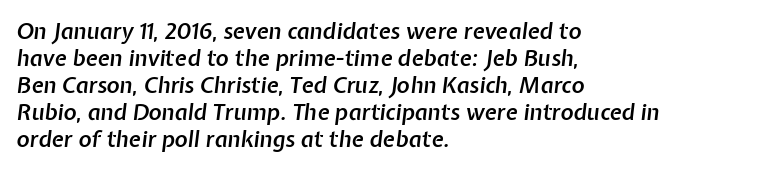
Q: Is the text bold? A: Semi-bold.
Q: Is the text italic (slanted)? A: Yes, it leans right by about 7 degrees.
Q: Is the text underlined? A: No.
Q: How is the paragraph aligned? A: Left-aligned.
Q: Is the spacing between letters normal or unusually wide? A: Normal.
